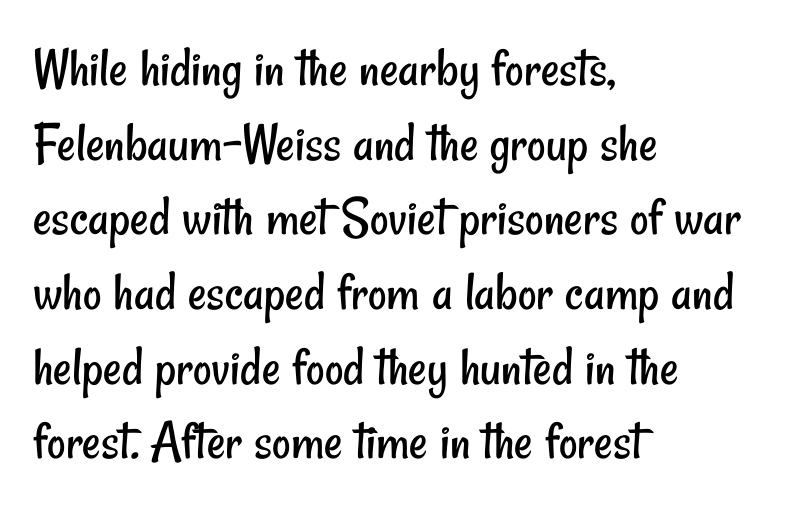
The face used here is a sans, in the tradition of grotesques and geometrics. Unbolded letterforms with no extra heft. A typesetter would call this proportional, since set widths differ per character. The glyphs are unaccompanied by any horizontal stroke below them. Compared with typical body copy, the letter spacing here is the same. Each line starts at the same left margin while the right side varies.
